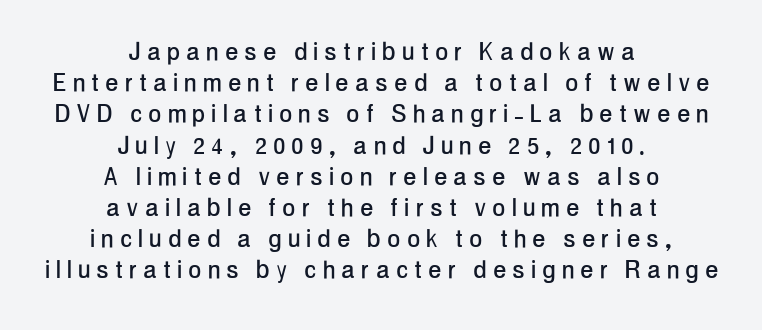
Q: Is the text italic (slanted)? A: No, it is upright.
Q: Is the typeface a serif or a sans-serif typeface? A: Sans-serif.
Q: Is the text underlined? A: No.
Q: How is the paragraph aligned? A: Centered.
Q: Is the spacing between letters normal or unusually wide? A: Unusually wide.
Q: Is the spacing between lines tight, normal or loose? A: Tight.
Q: Width (condensed, normal, or wide)? A: Condensed.
Q: Stroke contrast? A: Low.
Q: x-height? A: Medium.
Q: Monospaced? A: No.
